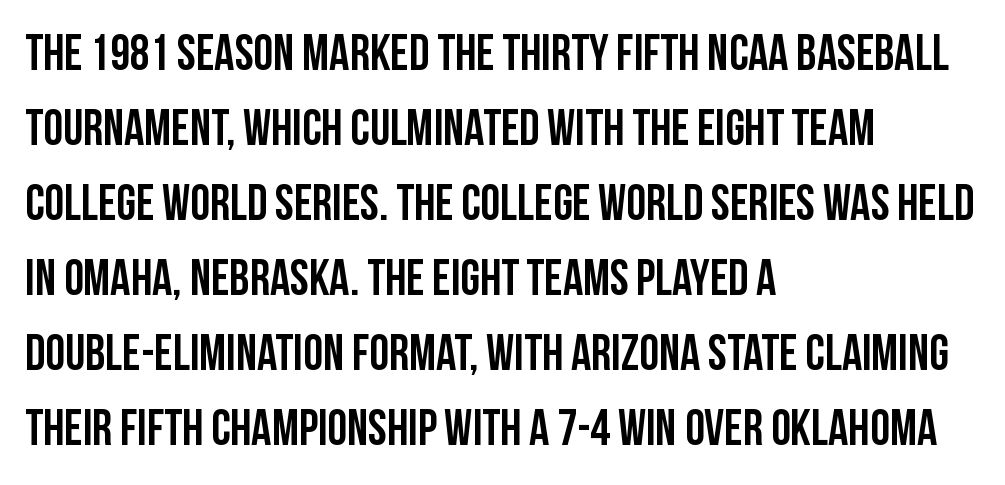
{"serif": "no", "italic": "no", "width": "condensed", "stroke_contrast": "low", "x_height": "large", "monospaced": "no", "underline": "no", "align": "left", "line_spacing": "normal", "line_spacing_ratio": 1.5, "letter_spacing": "normal", "letter_spacing_em": 0.0, "glyph_px": 50}
